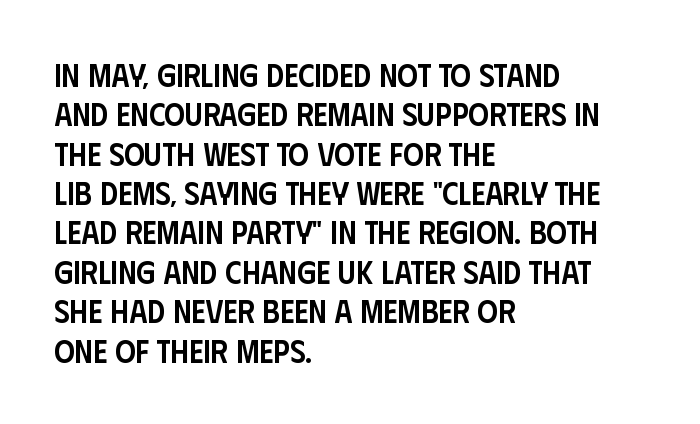
Observe the ordinary spacing: letters are neighbours, not strangers. The rendering uses natural spacing where letterforms have individual widths. A roman cut, with each character standing at attention. The glyphs are unaccompanied by any horizontal stroke below them. Moderately thickened strokes mark this as semibold type. Compared with a centered layout, this one pins lines to the left instead.
